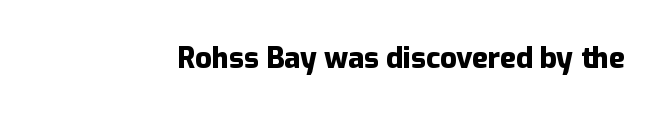
{"serif": "no", "italic": "no", "bold": "yes", "weight": "heavy", "width": "normal", "stroke_contrast": "low", "x_height": "medium", "monospaced": "no", "underline": "no", "letter_spacing": "normal", "letter_spacing_em": 0.0, "glyph_px": 29}
